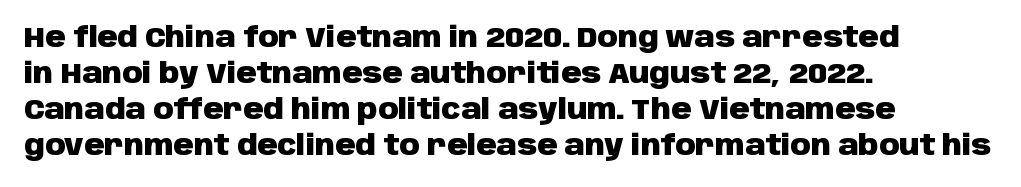
Q: Is the text bold? A: Yes.
Q: Is the text italic (slanted)? A: No, it is upright.
Q: Is the typeface a serif or a sans-serif typeface? A: Sans-serif.
Q: Is the text underlined? A: No.
Q: How is the paragraph aligned? A: Left-aligned.
Q: Is the spacing between letters normal or unusually wide? A: Normal.
Q: Is the spacing between lines tight, normal or loose? A: Normal.
Q: Width (condensed, normal, or wide)? A: Normal.
Q: Stroke contrast? A: Low.
Q: x-height? A: Large.
Q: Monospaced? A: No.
